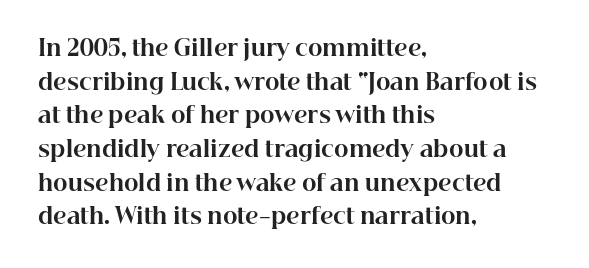
Q: Is the text bold? A: Yes.
Q: Is the text italic (slanted)? A: No, it is upright.
Q: Is the text underlined? A: No.
Q: How is the paragraph aligned? A: Left-aligned.
Q: Is the spacing between letters normal or unusually wide? A: Normal.
Q: Is the spacing between lines tight, normal or loose? A: Normal.
